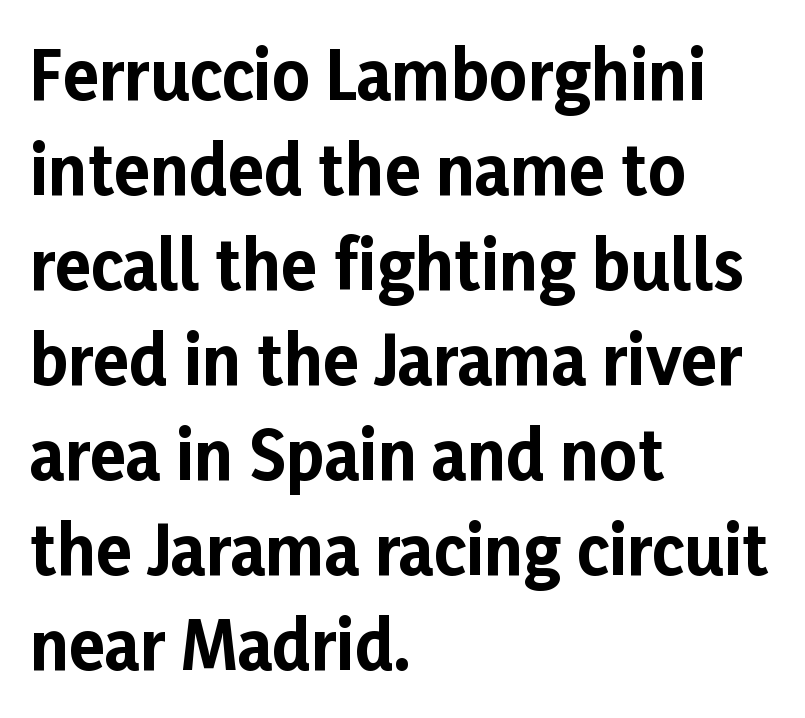
Q: Is the text bold? A: Yes.
Q: Is the text italic (slanted)? A: No, it is upright.
Q: Is the typeface a serif or a sans-serif typeface? A: Sans-serif.
Q: Is the text underlined? A: No.
Q: How is the paragraph aligned? A: Left-aligned.
Q: Is the spacing between letters normal or unusually wide? A: Normal.
Q: Is the spacing between lines tight, normal or loose? A: Normal.
Q: Width (condensed, normal, or wide)? A: Normal.
Q: Stroke contrast? A: Low.
Q: x-height? A: Medium.
Q: Monospaced? A: No.
